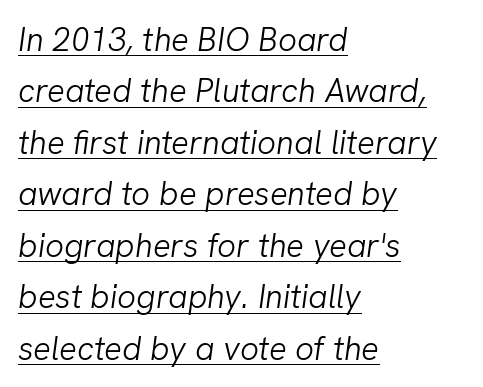
{"italic": "yes", "lean": "right", "slant_degrees": 8, "bold": "no", "weight": "light", "width": "normal", "stroke_contrast": "low", "x_height": "medium", "monospaced": "no", "underline": "yes", "align": "left", "line_spacing": "normal", "line_spacing_ratio": 1.56, "letter_spacing": "normal", "letter_spacing_em": 0.0, "glyph_px": 33}
